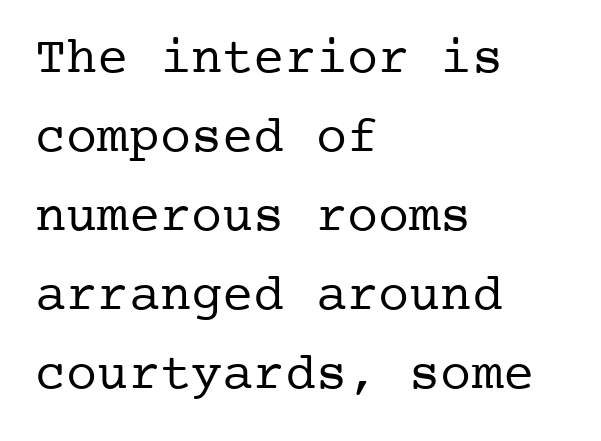
Q: Is the text bold? A: No.
Q: Is the text italic (slanted)? A: No, it is upright.
Q: Is the typeface a serif or a sans-serif typeface? A: Serif.
Q: Is the text underlined? A: No.
Q: How is the paragraph aligned? A: Left-aligned.
Q: Is the spacing between letters normal or unusually wide? A: Normal.
Q: Is the spacing between lines tight, normal or loose? A: Normal.
Q: Width (condensed, normal, or wide)? A: Normal.
Q: Stroke contrast? A: Low.
Q: x-height? A: Medium.
